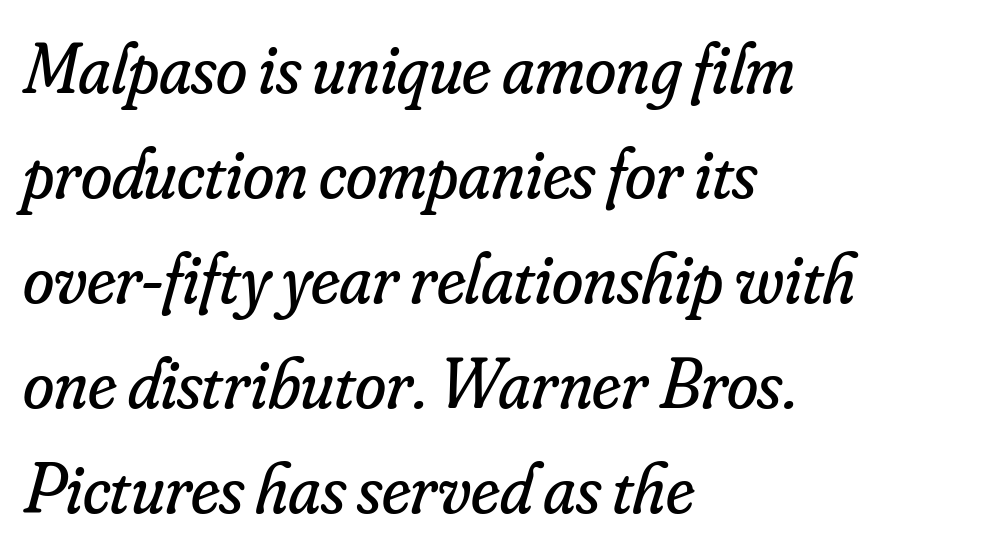
Q: Is the text bold? A: No.
Q: Is the text italic (slanted)? A: Yes, it leans right by about 16 degrees.
Q: Is the typeface a serif or a sans-serif typeface? A: Serif.
Q: Is the text underlined? A: No.
Q: How is the paragraph aligned? A: Left-aligned.
Q: Is the spacing between letters normal or unusually wide? A: Normal.
Q: Is the spacing between lines tight, normal or loose? A: Normal.
Q: Width (condensed, normal, or wide)? A: Normal.
Q: Stroke contrast? A: Low.
Q: x-height? A: Small.
Q: Monospaced? A: No.
